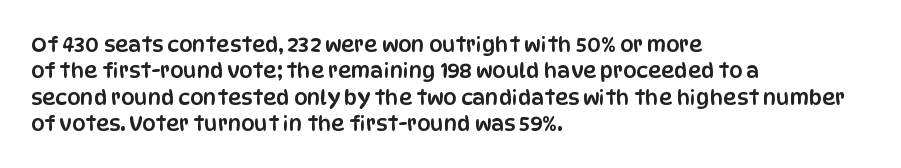
Q: Is the text italic (slanted)? A: No, it is upright.
Q: Is the text underlined? A: No.
Q: How is the paragraph aligned? A: Left-aligned.
Q: Is the spacing between letters normal or unusually wide? A: Normal.
Q: Is the spacing between lines tight, normal or loose? A: Normal.
